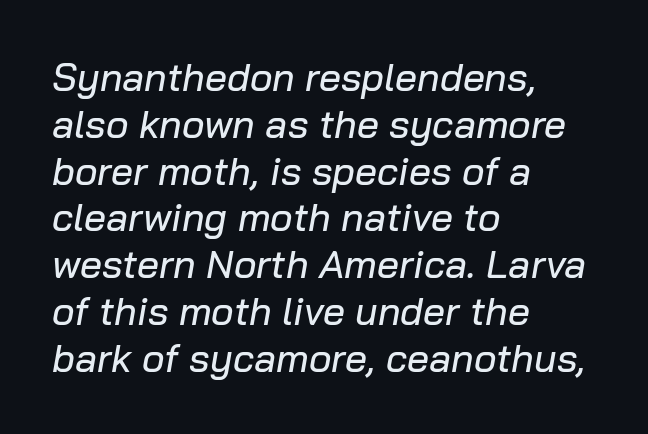
{"italic": "yes", "lean": "right", "slant_degrees": 10, "width": "normal", "stroke_contrast": "low", "x_height": "medium", "monospaced": "no", "underline": "no", "align": "left", "line_spacing_ratio": 1.2, "letter_spacing": "normal", "letter_spacing_em": 0.0, "glyph_px": 39}
